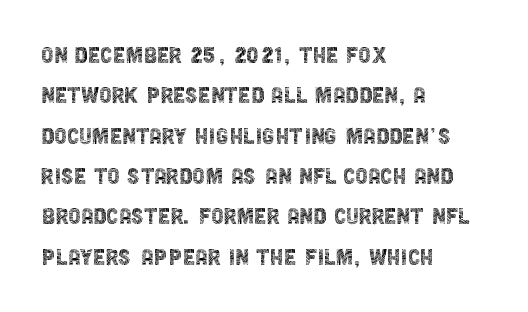
Q: Is the text bold? A: No.
Q: Is the text italic (slanted)? A: No, it is upright.
Q: Is the typeface a serif or a sans-serif typeface? A: Sans-serif.
Q: Is the text underlined? A: No.
Q: How is the paragraph aligned? A: Left-aligned.
Q: Is the spacing between letters normal or unusually wide? A: Normal.
Q: Is the spacing between lines tight, normal or loose? A: Normal.
Q: Width (condensed, normal, or wide)? A: Condensed.
Q: x-height? A: Large.
Q: Monospaced? A: No.
